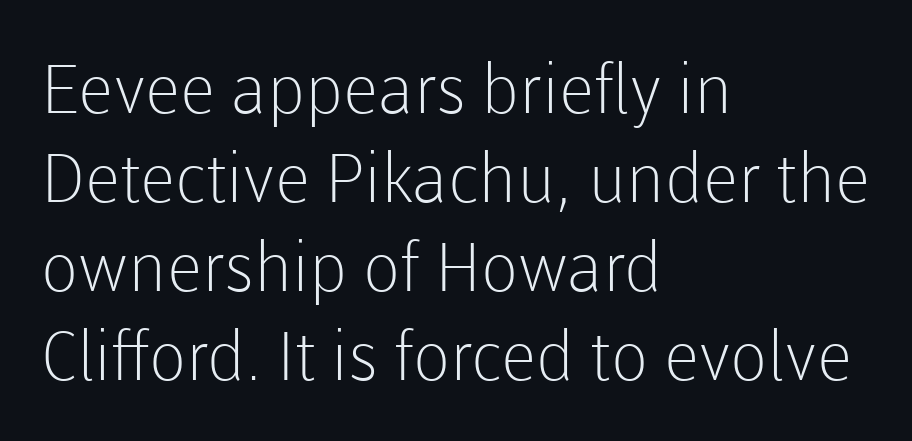
The image shows 68 px light sans-serif type, upright; set left-aligned, normal line spacing (1.31x), normal letter spacing, not underlined; low stroke contrast and a medium x-height.
